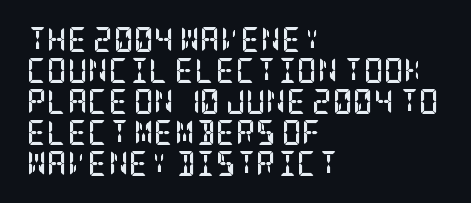
Q: Is the text bold? A: Yes.
Q: Is the text italic (slanted)? A: No, it is upright.
Q: Is the text underlined? A: No.
Q: How is the paragraph aligned? A: Left-aligned.
Q: Is the spacing between letters normal or unusually wide? A: Normal.
